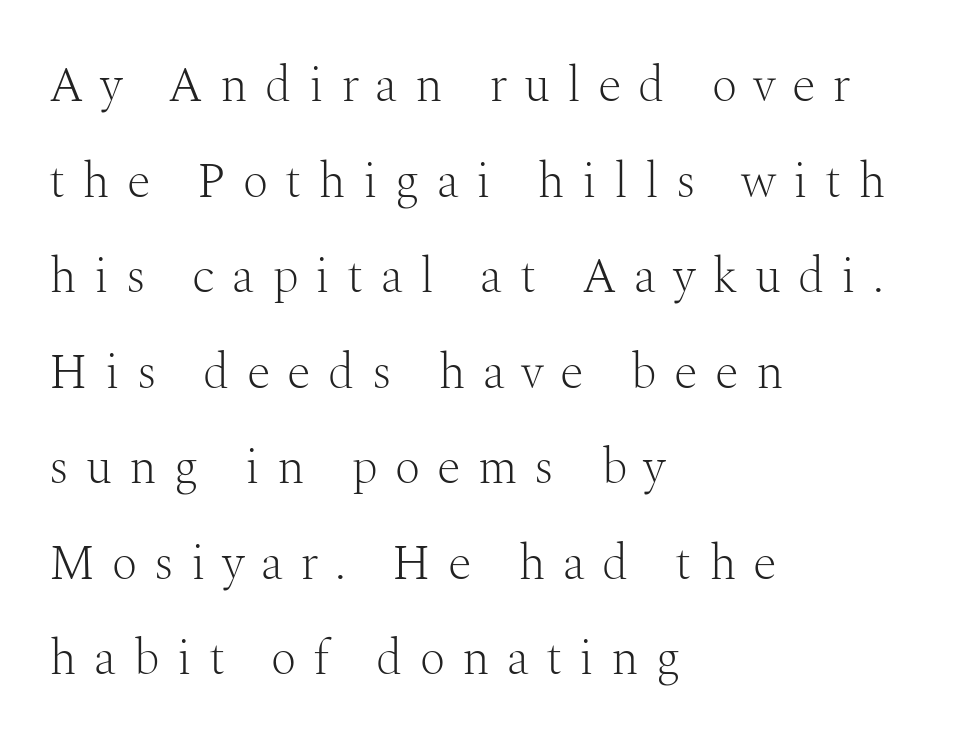
The image shows 49 px light serif type, upright; set left-aligned, loose line spacing (1.95x), unusually wide letter spacing (+0.35 em), not underlined; medium stroke contrast and a medium x-height.
